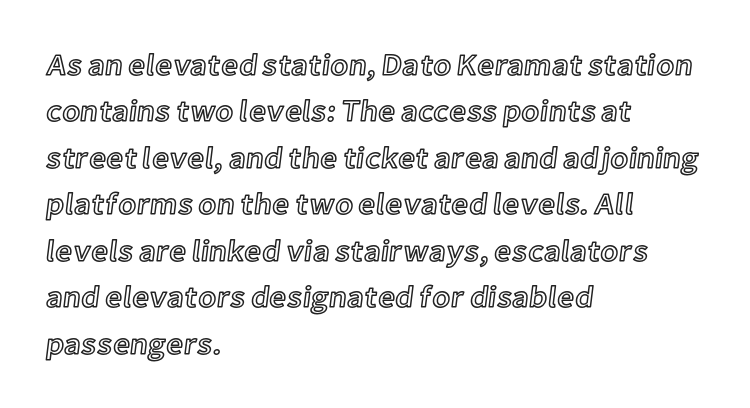
Q: Is the text italic (slanted)? A: Yes.
Q: Is the text underlined? A: No.
Q: How is the paragraph aligned? A: Left-aligned.
Q: Is the spacing between letters normal or unusually wide? A: Normal.
Q: Is the spacing between lines tight, normal or loose? A: Normal.
Q: Width (condensed, normal, or wide)? A: Normal.
Q: x-height? A: Medium.
Q: Monospaced? A: No.
